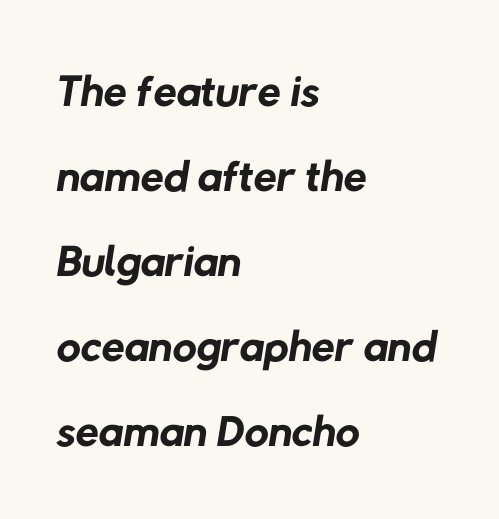
Q: Is the text bold? A: No.
Q: Is the typeface a serif or a sans-serif typeface? A: Sans-serif.
Q: Is the text underlined? A: No.
Q: How is the paragraph aligned? A: Left-aligned.
Q: Is the spacing between letters normal or unusually wide? A: Normal.
Q: Is the spacing between lines tight, normal or loose? A: Normal.
Q: Width (condensed, normal, or wide)? A: Normal.
Q: Stroke contrast? A: Low.
Q: x-height? A: Medium.
Q: Monospaced? A: No.
